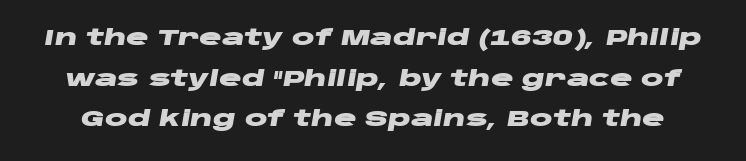
The image shows 21 px bold type, italic (leaning right); set loose line spacing (1.94x), normal letter spacing, not underlined.
